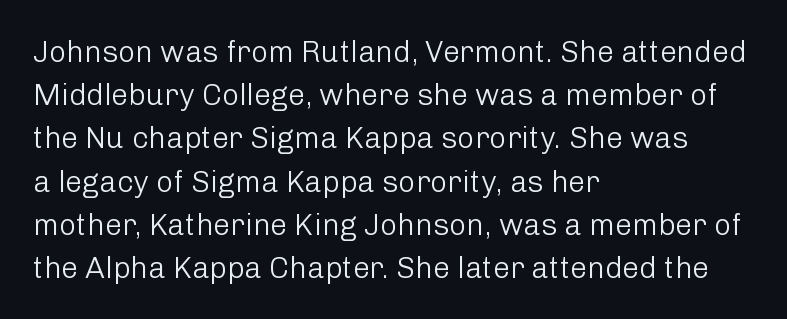
The image shows 30 px light sans-serif type, upright; set left-aligned, normal line spacing (1.44x), normal letter spacing, not underlined; low stroke contrast and a medium x-height.
